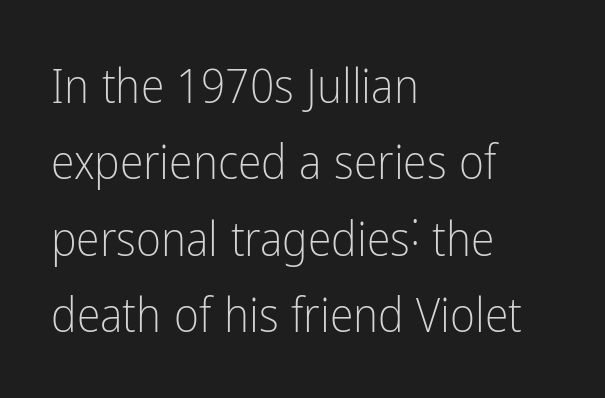
The image shows 48 px light, condensed sans-serif type, upright; set left-aligned, normal line spacing (1.59x), normal letter spacing, not underlined; low stroke contrast and a medium x-height.
